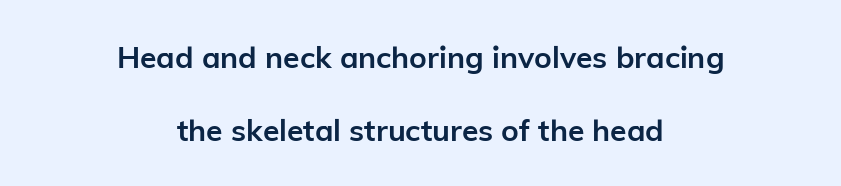
Is there any slant? The stems are plumb. Do the characters align in a grid? No, the font is proportional. The space between consecutive lines is lavish. Plenty of ink on the page — the face is bold.
